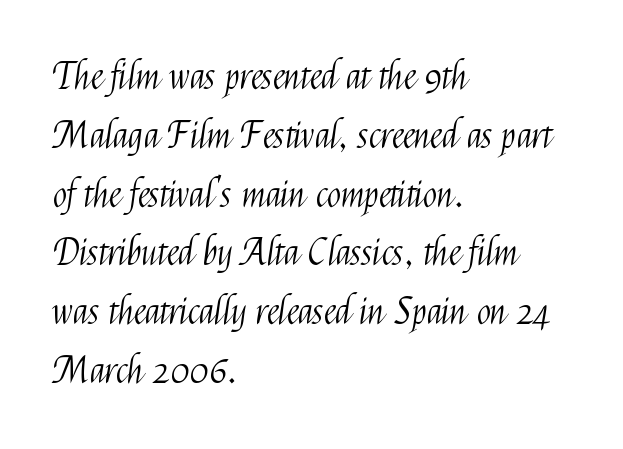
Q: Is the text bold? A: No.
Q: Is the text italic (slanted)? A: Yes.
Q: Is the typeface a serif or a sans-serif typeface? A: Sans-serif.
Q: Is the text underlined? A: No.
Q: How is the paragraph aligned? A: Left-aligned.
Q: Is the spacing between letters normal or unusually wide? A: Normal.
Q: Is the spacing between lines tight, normal or loose? A: Normal.
Q: Width (condensed, normal, or wide)? A: Condensed.
Q: Stroke contrast? A: Medium.
Q: x-height? A: Medium.
Q: Monospaced? A: No.
